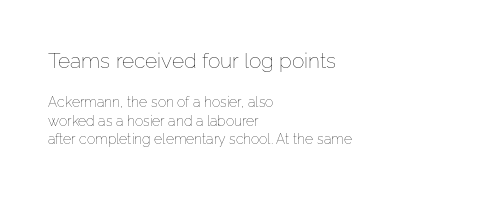
Q: Is the text bold? A: No.
Q: Is the text italic (slanted)? A: No, it is upright.
Q: Is the text underlined? A: No.
Q: How is the paragraph aligned? A: Left-aligned.
Q: Is the spacing between letters normal or unusually wide? A: Normal.
Q: Is the spacing between lines tight, normal or loose? A: Normal.
Q: Which block of text is set in a larger size, the first (top) or the second (bottom)? A: The first (top) one.
